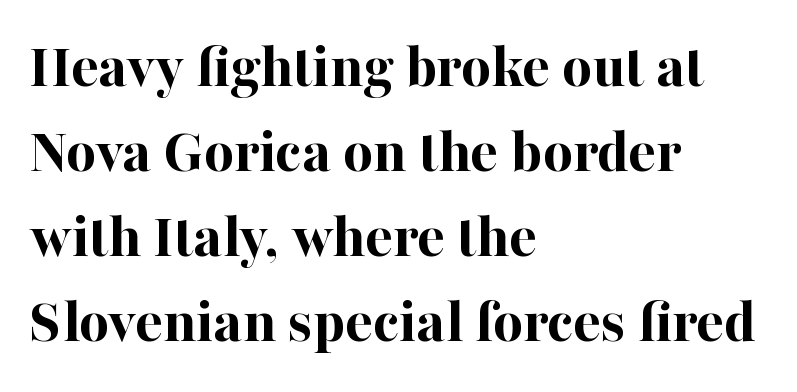
{"serif": "yes", "italic": "no", "bold": "yes", "weight": "bold", "width": "normal", "stroke_contrast": "high", "x_height": "medium", "monospaced": "no", "underline": "no", "align": "left", "line_spacing": "normal", "line_spacing_ratio": 1.33, "letter_spacing": "normal", "letter_spacing_em": 0.0, "glyph_px": 64}
